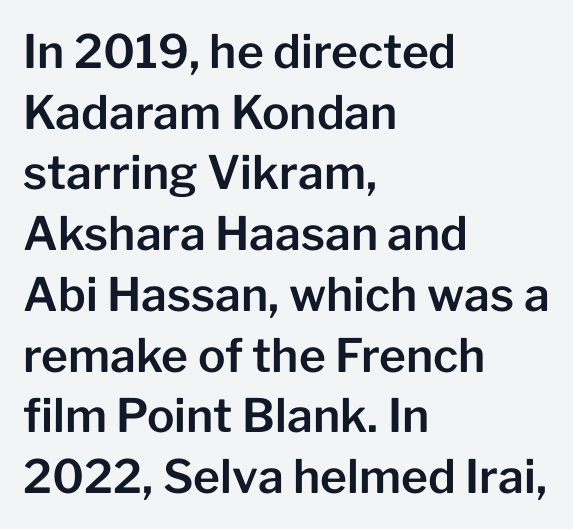
Q: Is the text italic (slanted)? A: No, it is upright.
Q: Is the typeface a serif or a sans-serif typeface? A: Sans-serif.
Q: Is the text underlined? A: No.
Q: How is the paragraph aligned? A: Left-aligned.
Q: Is the spacing between letters normal or unusually wide? A: Normal.
Q: Is the spacing between lines tight, normal or loose? A: Normal.
Q: Width (condensed, normal, or wide)? A: Normal.
Q: Stroke contrast? A: Low.
Q: x-height? A: Medium.
Q: Monospaced? A: No.
